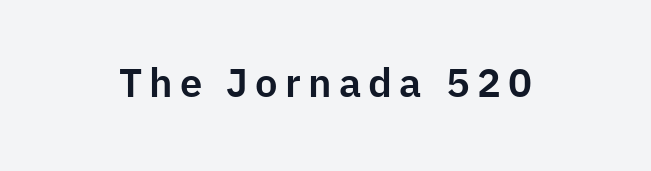
The image shows 40 px sans-serif type, upright; set not underlined; low stroke contrast and a medium x-height.
